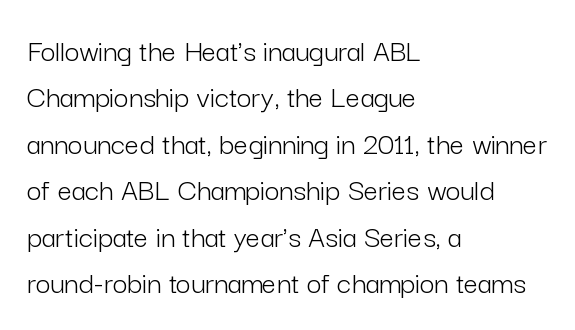
Vertical spacing — default. Each word holds together tightly as a unit, with standard inter-letter gaps. These lines are rendered in a variable-pitch font. Which margin do the lines hug? The left one — the right edge is uneven. Ink coverage per letter is moderate at most.
